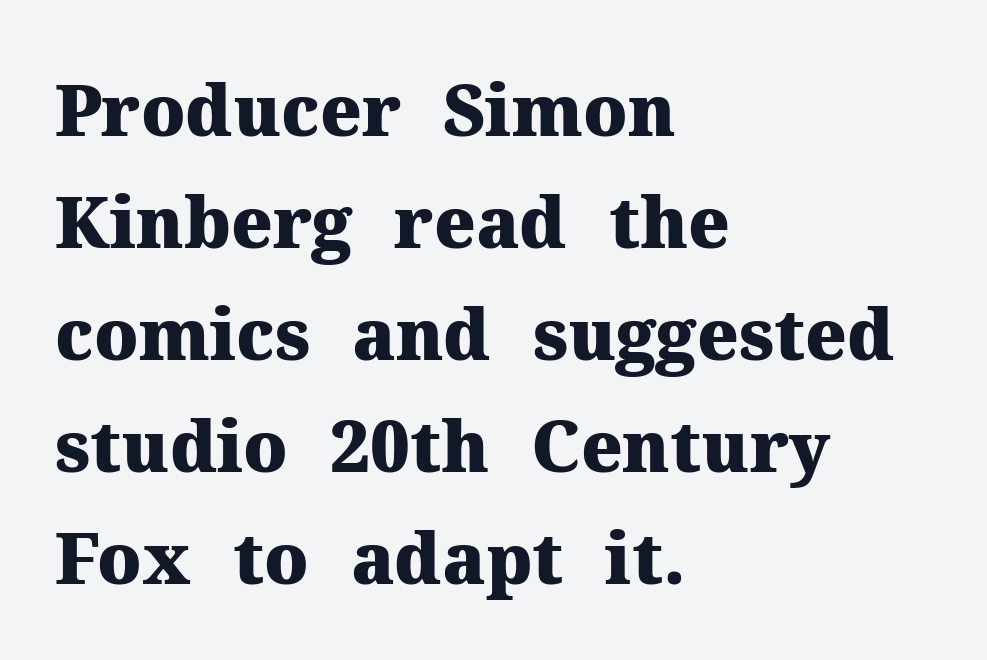
Q: Is the text bold? A: Yes.
Q: Is the text italic (slanted)? A: No, it is upright.
Q: Is the typeface a serif or a sans-serif typeface? A: Serif.
Q: Is the text underlined? A: No.
Q: How is the paragraph aligned? A: Left-aligned.
Q: Is the spacing between letters normal or unusually wide? A: Normal.
Q: Is the spacing between lines tight, normal or loose? A: Normal.
Q: Width (condensed, normal, or wide)? A: Normal.
Q: Stroke contrast? A: Medium.
Q: x-height? A: Medium.
Q: Monospaced? A: No.
